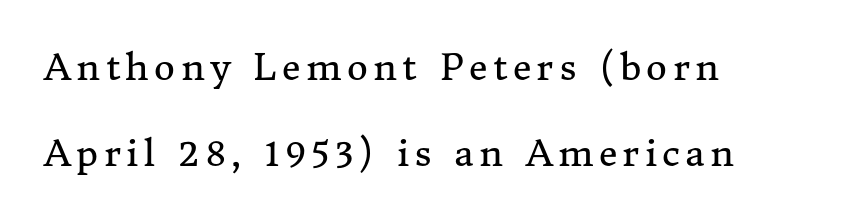
{"serif": "yes", "italic": "no", "bold": "no", "weight": "regular", "width": "normal", "stroke_contrast": "medium", "x_height": "medium", "monospaced": "no", "underline": "no", "align": "left", "line_spacing": "loose", "line_spacing_ratio": 2.39, "glyph_px": 36}
